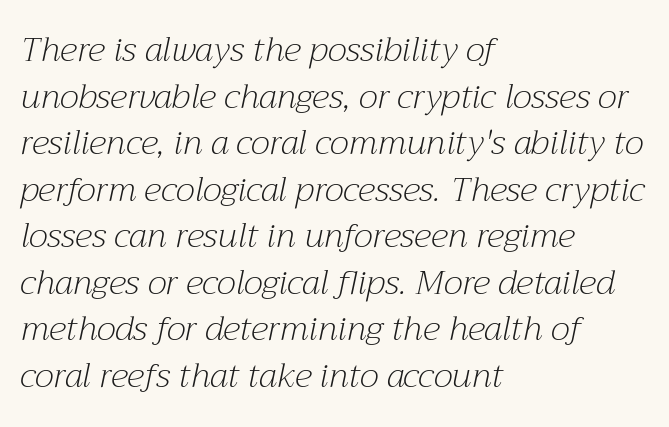
The image shows 34 px light serif type, italic (leaning right); set left-aligned, normal line spacing (1.37x), normal letter spacing, not underlined; medium stroke contrast and a medium x-height.
